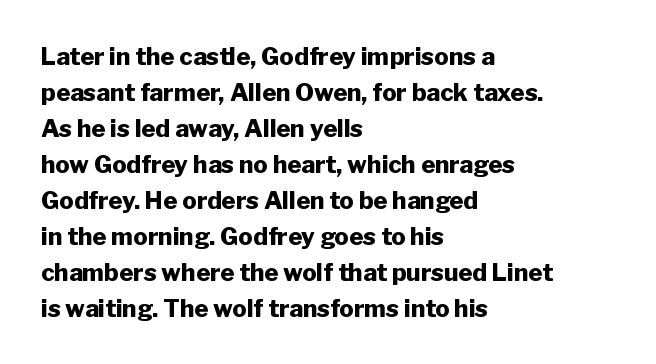
Q: Is the text bold? A: Yes.
Q: Is the text italic (slanted)? A: No, it is upright.
Q: Is the text underlined? A: No.
Q: How is the paragraph aligned? A: Left-aligned.
Q: Is the spacing between letters normal or unusually wide? A: Normal.
Q: Is the spacing between lines tight, normal or loose? A: Normal.
